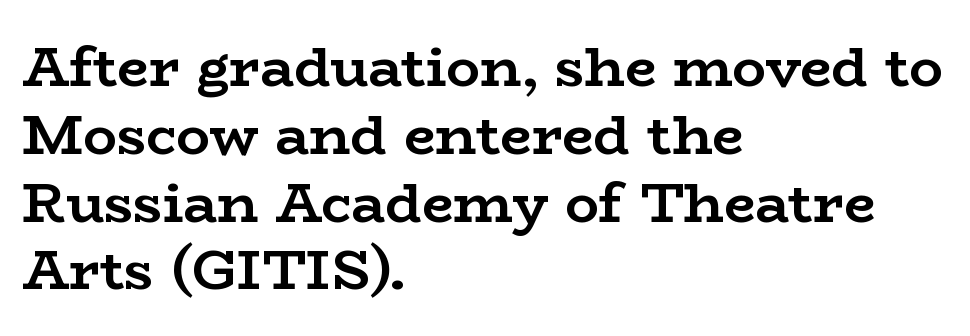
The passage shown is not underscored anywhere. Style check: upright. How heavy is the stroke? Heavy — this is a bold. The font family rendered here belongs to the serif group.
